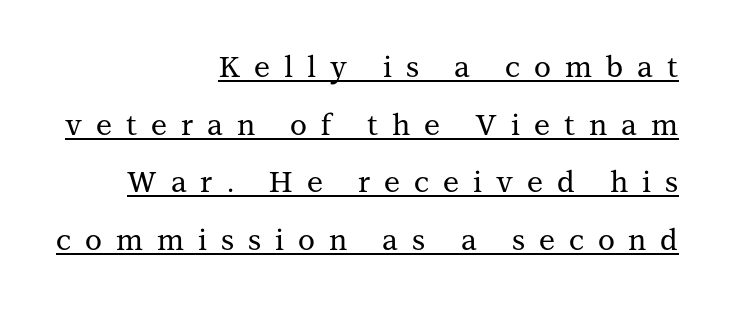
Q: Is the text italic (slanted)? A: No, it is upright.
Q: Is the typeface a serif or a sans-serif typeface? A: Serif.
Q: Is the text underlined? A: Yes.
Q: How is the paragraph aligned? A: Right-aligned.
Q: Is the spacing between letters normal or unusually wide? A: Unusually wide.
Q: Is the spacing between lines tight, normal or loose? A: Loose.
Q: Width (condensed, normal, or wide)? A: Normal.
Q: Stroke contrast? A: Medium.
Q: x-height? A: Medium.
Q: Monospaced? A: No.
